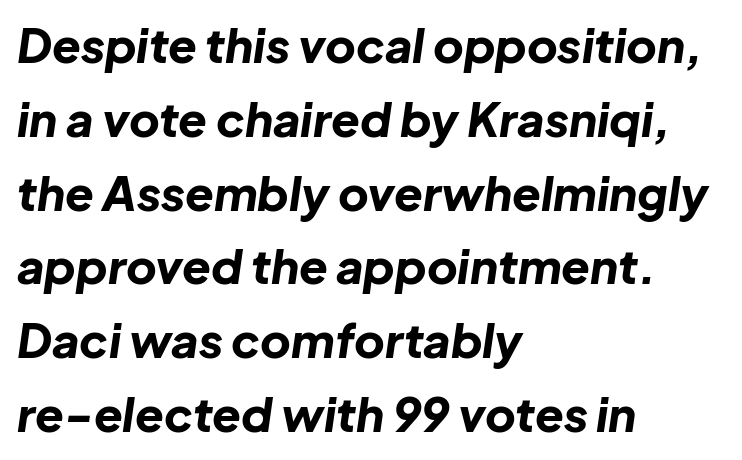
The image shows 47 px bold type, italic (leaning right); set left-aligned, normal line spacing (1.57x), normal letter spacing, not underlined; low stroke contrast and a medium x-height.
